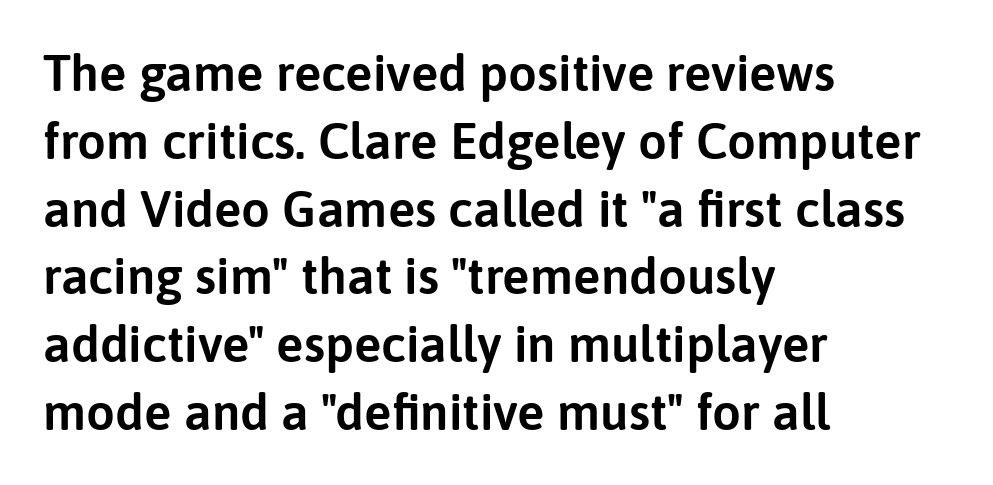
{"serif": "no", "italic": "no", "width": "normal", "stroke_contrast": "low", "x_height": "medium", "monospaced": "no", "underline": "no", "align": "left", "line_spacing": "normal", "line_spacing_ratio": 1.33, "letter_spacing": "normal", "letter_spacing_em": 0.0, "glyph_px": 51}
